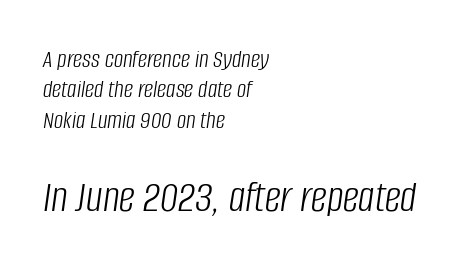
The image shows 45 px light, condensed type, italic (leaning right); set left-aligned, line spacing 1.17x, normal letter spacing, not underlined; the second (bottom) block is 1.73x larger; low stroke contrast and a large x-height.
